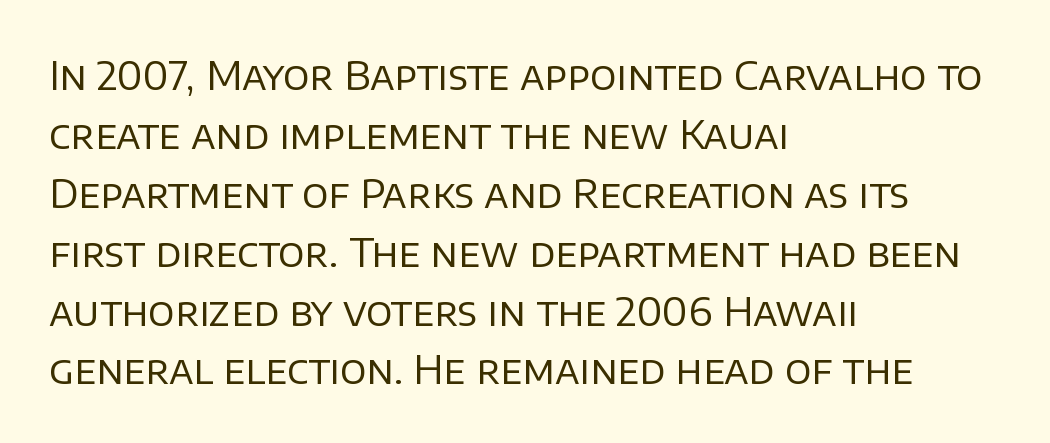
The image shows 39 px regular-weight sans-serif type, upright; set left-aligned, normal line spacing (1.51x), normal letter spacing, not underlined; low stroke contrast and a large x-height.
